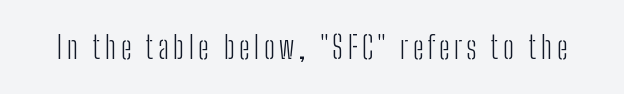
Q: Is the text bold? A: No.
Q: Is the text italic (slanted)? A: No, it is upright.
Q: Is the typeface a serif or a sans-serif typeface? A: Sans-serif.
Q: Is the text underlined? A: No.
Q: Width (condensed, normal, or wide)? A: Condensed.
Q: Stroke contrast? A: Low.
Q: x-height? A: Medium.
Q: Monospaced? A: No.
